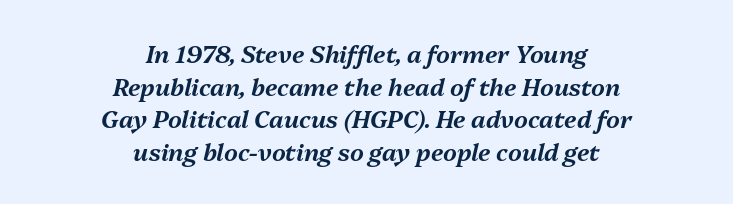
Q: Is the text italic (slanted)? A: Yes, it leans right by about 13 degrees.
Q: Is the text underlined? A: No.
Q: How is the paragraph aligned? A: Centered.
Q: Is the spacing between letters normal or unusually wide? A: Normal.
Q: Is the spacing between lines tight, normal or loose? A: Normal.
